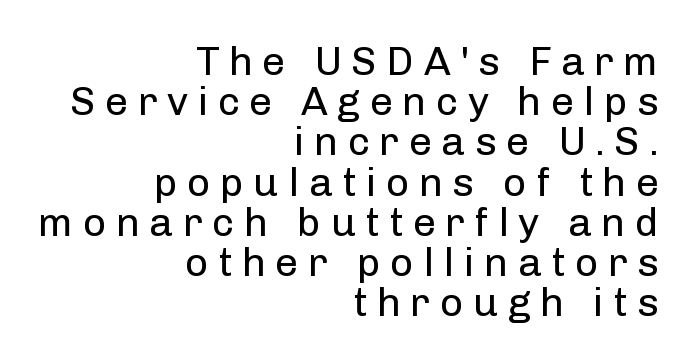
Q: Is the text bold? A: No.
Q: Is the text italic (slanted)? A: No, it is upright.
Q: Is the typeface a serif or a sans-serif typeface? A: Sans-serif.
Q: Is the text underlined? A: No.
Q: How is the paragraph aligned? A: Right-aligned.
Q: Is the spacing between letters normal or unusually wide? A: Unusually wide.
Q: Is the spacing between lines tight, normal or loose? A: Tight.
Q: Width (condensed, normal, or wide)? A: Normal.
Q: Stroke contrast? A: Low.
Q: x-height? A: Medium.
Q: Monospaced? A: No.
